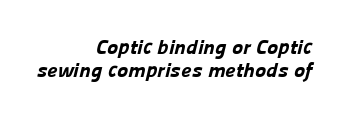
The image shows 21 px bold type; set right-aligned, tight line spacing (1.09x), normal letter spacing, not underlined.
